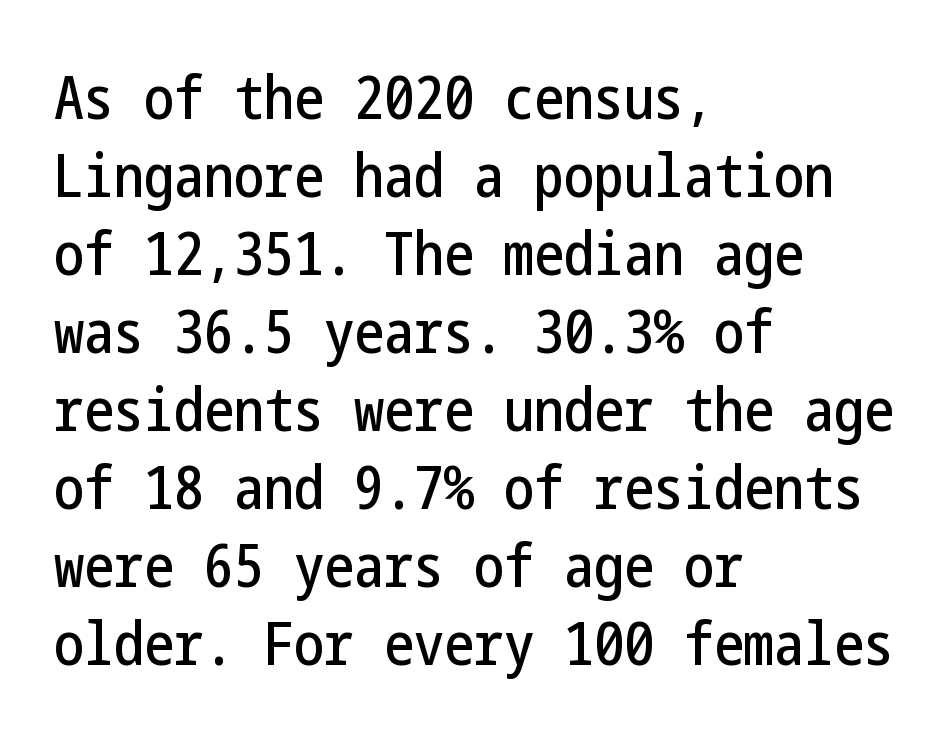
{"serif": "no", "italic": "no", "width": "condensed", "stroke_contrast": "low", "x_height": "medium", "underline": "no", "align": "left", "line_spacing": "normal", "line_spacing_ratio": 1.3, "letter_spacing": "normal", "letter_spacing_em": 0.0, "glyph_px": 60}
